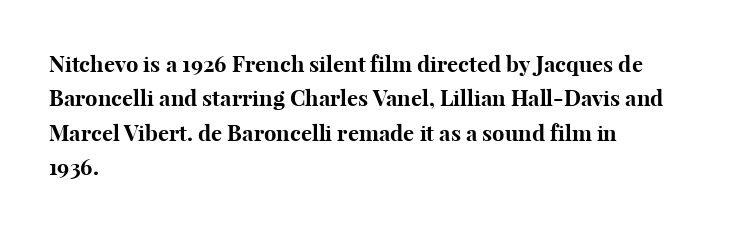
{"italic": "no", "bold": "yes", "underline": "no", "align": "left", "line_spacing": "normal", "line_spacing_ratio": 1.56, "letter_spacing": "normal", "letter_spacing_em": 0.0, "glyph_px": 22}
